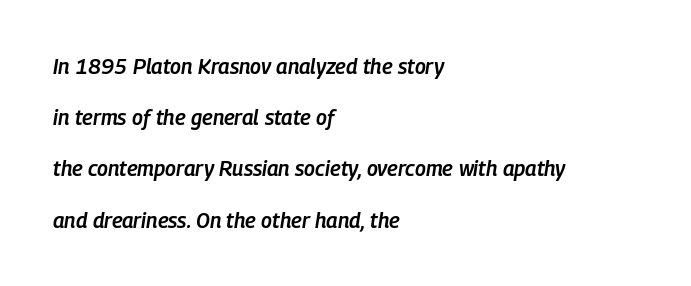
The image shows 21 px text type, italic (leaning right); set left-aligned, loose line spacing (2.44x), normal letter spacing, not underlined.
